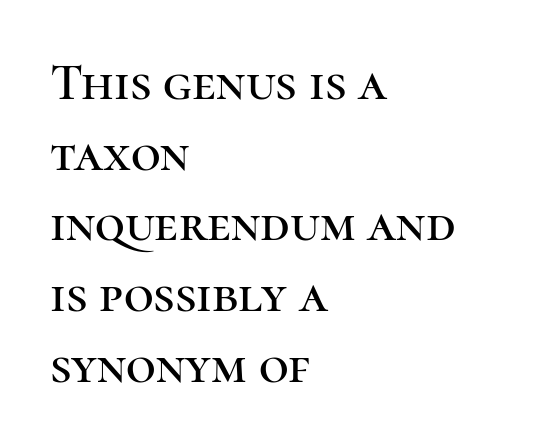
Q: Is the text italic (slanted)? A: No, it is upright.
Q: Is the typeface a serif or a sans-serif typeface? A: Serif.
Q: Is the text underlined? A: No.
Q: How is the paragraph aligned? A: Left-aligned.
Q: Is the spacing between letters normal or unusually wide? A: Normal.
Q: Is the spacing between lines tight, normal or loose? A: Normal.
Q: Width (condensed, normal, or wide)? A: Normal.
Q: Stroke contrast? A: High.
Q: x-height? A: Medium.
Q: Monospaced? A: No.
